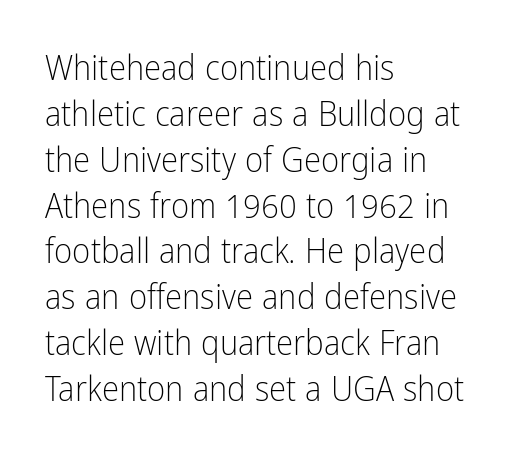
Q: Is the text bold? A: No.
Q: Is the text italic (slanted)? A: No, it is upright.
Q: Is the typeface a serif or a sans-serif typeface? A: Sans-serif.
Q: Is the text underlined? A: No.
Q: How is the paragraph aligned? A: Left-aligned.
Q: Is the spacing between letters normal or unusually wide? A: Normal.
Q: Is the spacing between lines tight, normal or loose? A: Normal.
Q: Width (condensed, normal, or wide)? A: Condensed.
Q: Stroke contrast? A: Low.
Q: x-height? A: Medium.
Q: Monospaced? A: No.
